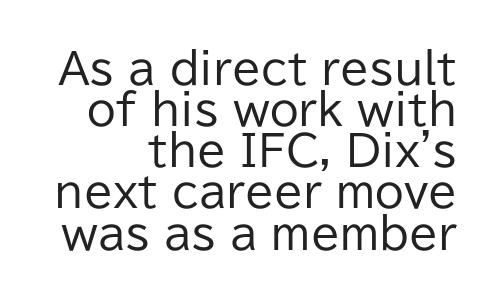
Q: Is the text bold? A: No.
Q: Is the text italic (slanted)? A: No, it is upright.
Q: Is the typeface a serif or a sans-serif typeface? A: Sans-serif.
Q: Is the text underlined? A: No.
Q: How is the paragraph aligned? A: Right-aligned.
Q: Is the spacing between letters normal or unusually wide? A: Normal.
Q: Is the spacing between lines tight, normal or loose? A: Tight.
Q: Width (condensed, normal, or wide)? A: Normal.
Q: Stroke contrast? A: Low.
Q: x-height? A: Medium.
Q: Monospaced? A: No.
